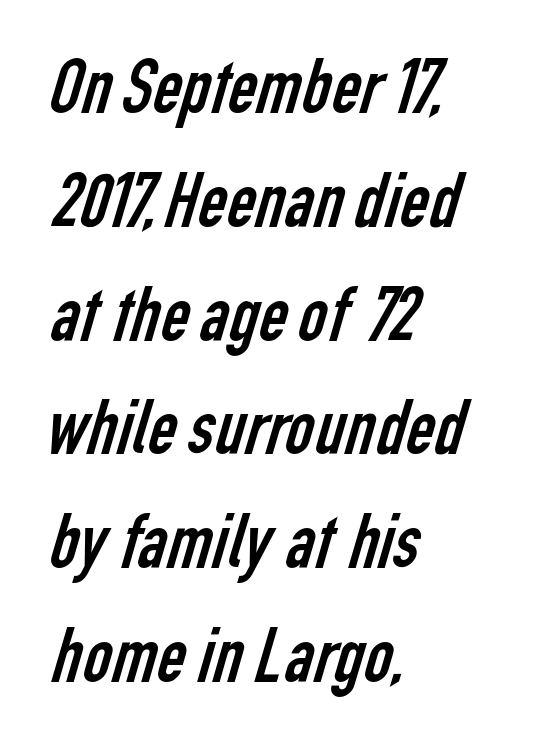
Q: Is the text bold? A: No.
Q: Is the typeface a serif or a sans-serif typeface? A: Sans-serif.
Q: Is the text underlined? A: No.
Q: How is the paragraph aligned? A: Left-aligned.
Q: Is the spacing between letters normal or unusually wide? A: Normal.
Q: Is the spacing between lines tight, normal or loose? A: Normal.
Q: Width (condensed, normal, or wide)? A: Condensed.
Q: Stroke contrast? A: Low.
Q: x-height? A: Medium.
Q: Monospaced? A: No.
